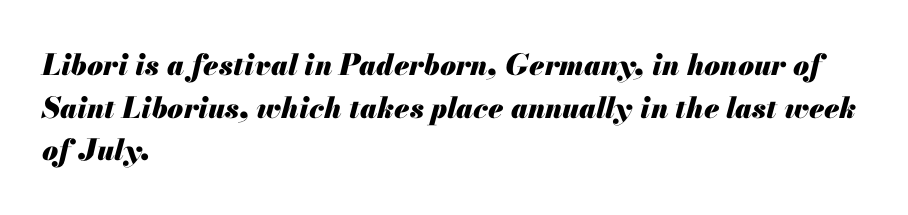
{"italic": "yes", "lean": "right", "slant_degrees": 13, "bold": "yes", "weight": "heavy", "width": "normal", "stroke_contrast": "medium", "x_height": "small", "monospaced": "no", "underline": "no", "align": "left", "line_spacing": "normal", "line_spacing_ratio": 1.47, "letter_spacing": "normal", "letter_spacing_em": 0.0, "glyph_px": 29}
